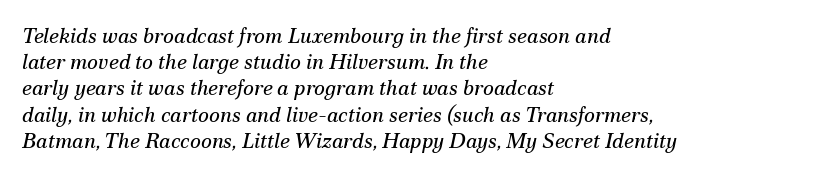
{"italic": "yes", "lean": "right", "slant_degrees": 12, "bold": "no", "underline": "no", "align": "left", "line_spacing": "normal", "line_spacing_ratio": 1.25, "letter_spacing": "normal", "letter_spacing_em": 0.0, "glyph_px": 21}
